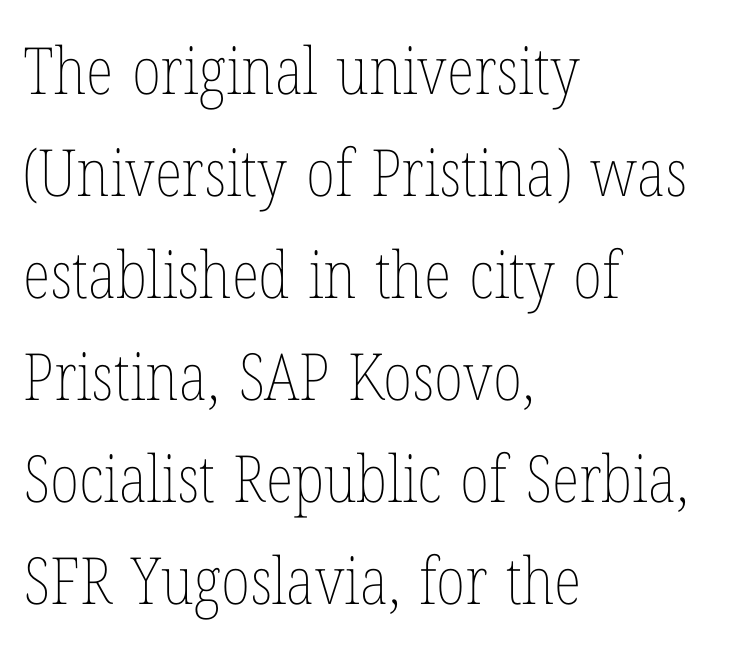
The image shows 65 px thin, condensed type, upright; set left-aligned, normal line spacing (1.57x), normal letter spacing, not underlined; low stroke contrast and a medium x-height.
